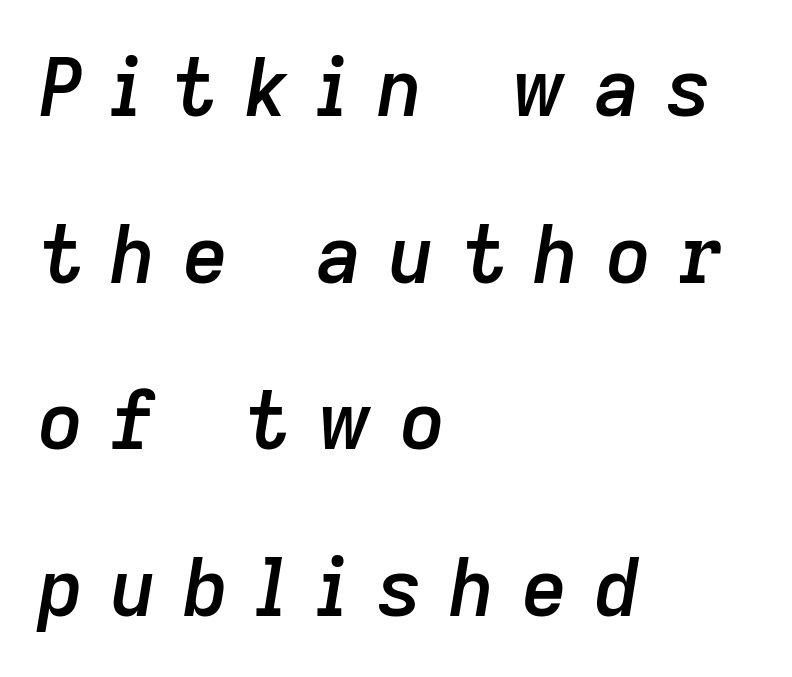
Looking at the ascenders, they clearly lean. Display-style spreading of the glyphs; the letterfit is very open. A bare baseline throughout the passage. Caption: multi-line text, flush left, ragged right. A bit beefed up — I'd call it semibold rather than bold. This sample trades compactness for vertical openness between lines.
